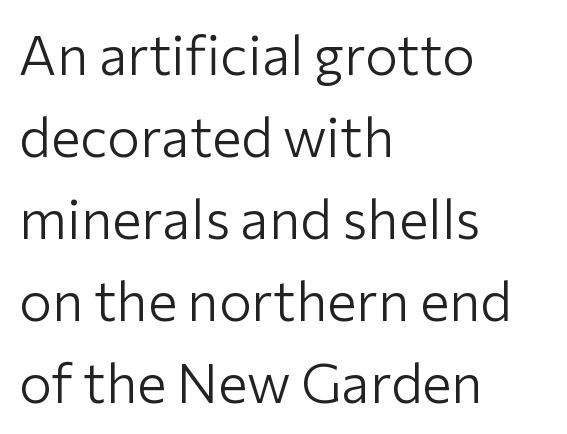
Q: Is the text bold? A: No.
Q: Is the text italic (slanted)? A: No, it is upright.
Q: Is the typeface a serif or a sans-serif typeface? A: Sans-serif.
Q: Is the text underlined? A: No.
Q: How is the paragraph aligned? A: Left-aligned.
Q: Is the spacing between letters normal or unusually wide? A: Normal.
Q: Is the spacing between lines tight, normal or loose? A: Normal.
Q: Width (condensed, normal, or wide)? A: Normal.
Q: Stroke contrast? A: Low.
Q: x-height? A: Medium.
Q: Monospaced? A: No.
